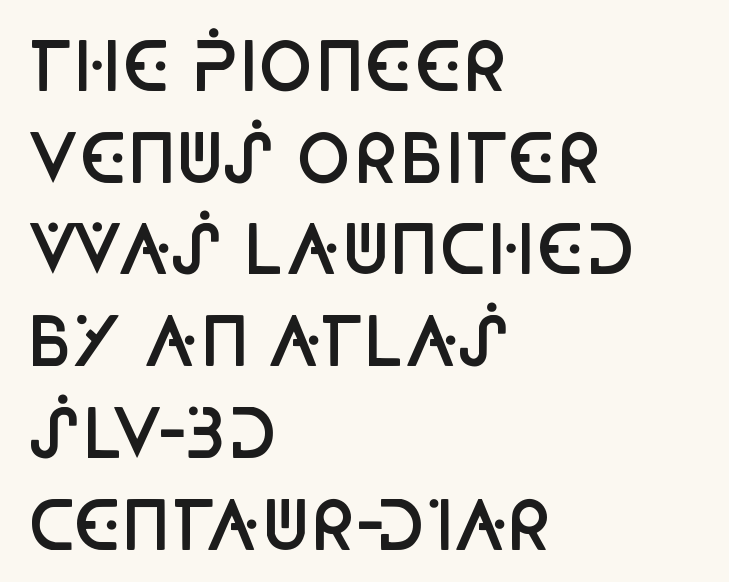
{"serif": "no", "italic": "no", "bold": "semi", "weight": "semibold", "width": "condensed", "stroke_contrast": "low", "x_height": "large", "monospaced": "no", "underline": "no", "align": "left", "line_spacing": "normal", "line_spacing_ratio": 1.39, "letter_spacing": "normal", "letter_spacing_em": 0.0, "glyph_px": 66}
